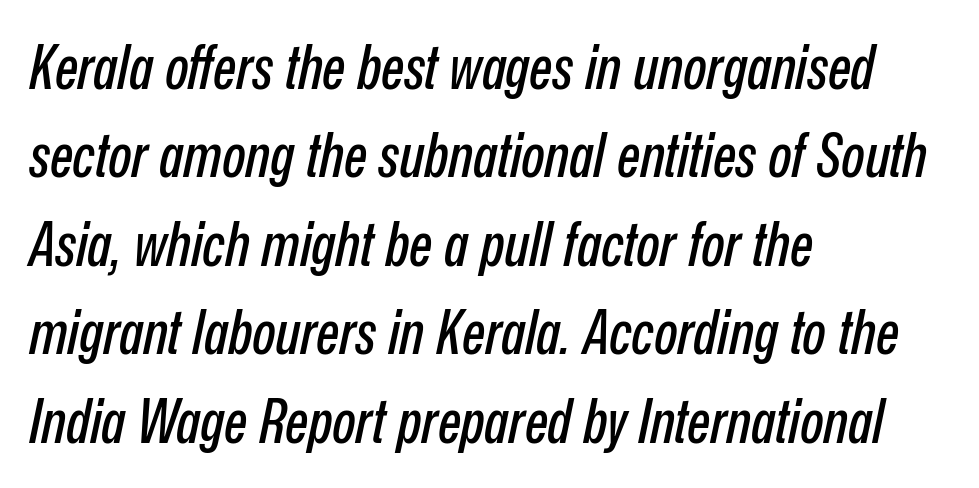
The setting favours the left margin, as ordinary paragraphs usually do. These lines were composed using italics. Note the varied advance widths — an 'i' is clearly narrower than an 'm'. Observe the ordinary spacing: letters are neighbours, not strangers. Letters rest on an invisible, unmarked baseline.
